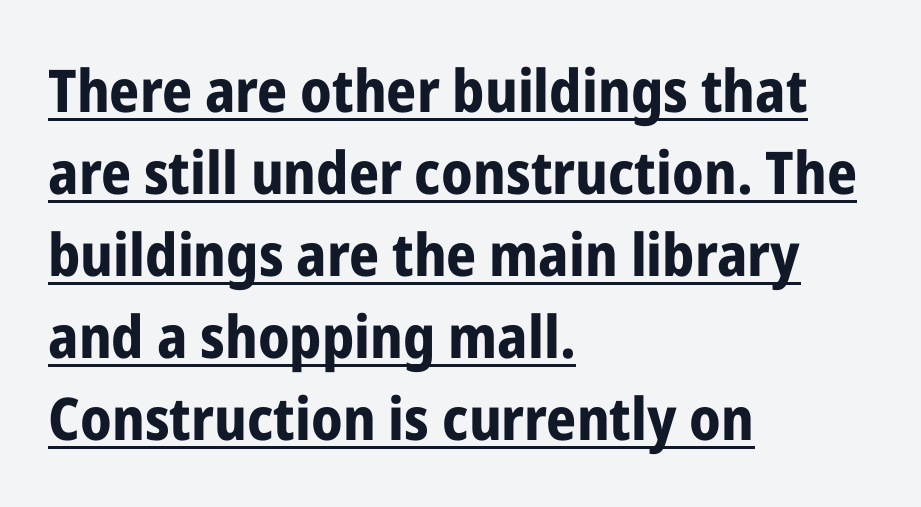
Q: Is the text bold? A: Yes.
Q: Is the text italic (slanted)? A: No, it is upright.
Q: Is the typeface a serif or a sans-serif typeface? A: Sans-serif.
Q: Is the text underlined? A: Yes.
Q: How is the paragraph aligned? A: Left-aligned.
Q: Is the spacing between letters normal or unusually wide? A: Normal.
Q: Is the spacing between lines tight, normal or loose? A: Normal.
Q: Width (condensed, normal, or wide)? A: Condensed.
Q: Stroke contrast? A: Low.
Q: x-height? A: Medium.
Q: Monospaced? A: No.
